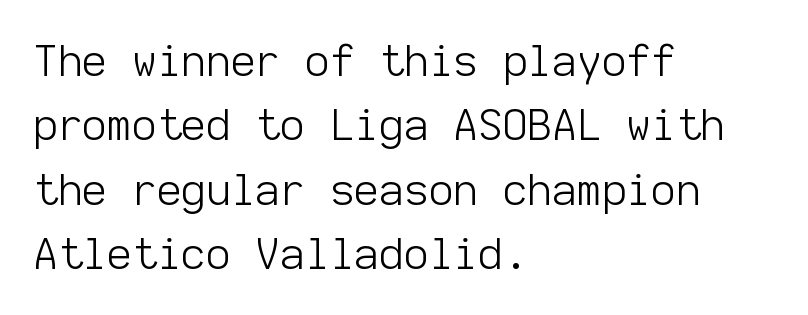
The foot of each line stays bare and open. Posture: straight, roman, zero tilt. This rendering leaves character spacing at its baseline value. In CSS terms this would be text-align: left. Compared with a typical body face, this is equally light or lighter still.
